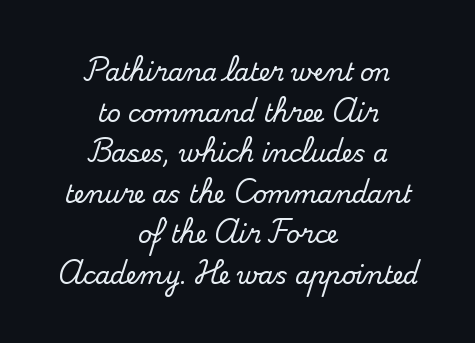
Q: Is the text italic (slanted)? A: Yes.
Q: Is the text underlined? A: No.
Q: How is the paragraph aligned? A: Centered.
Q: Is the spacing between letters normal or unusually wide? A: Normal.
Q: Is the spacing between lines tight, normal or loose? A: Normal.
